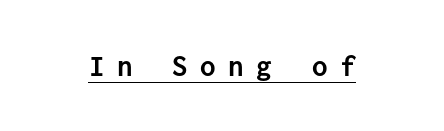
The image shows 31 px semibold sans-serif type, upright, monospaced; set unusually wide letter spacing (+0.4 em), underlined; low stroke contrast and a medium x-height.
